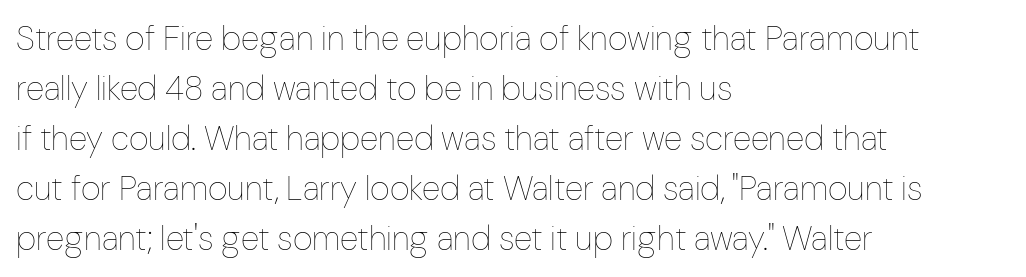
{"italic": "no", "bold": "no", "weight": "thin", "width": "condensed", "stroke_contrast": "low", "x_height": "medium", "monospaced": "no", "underline": "no", "align": "left", "line_spacing": "normal", "line_spacing_ratio": 1.47, "letter_spacing": "normal", "letter_spacing_em": 0.0, "glyph_px": 34}
